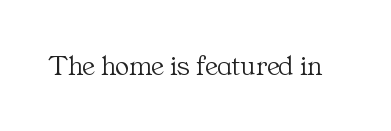
Q: Is the text bold? A: No.
Q: Is the text italic (slanted)? A: No, it is upright.
Q: Is the typeface a serif or a sans-serif typeface? A: Serif.
Q: Is the text underlined? A: No.
Q: Is the spacing between letters normal or unusually wide? A: Normal.
Q: Width (condensed, normal, or wide)? A: Normal.
Q: Stroke contrast? A: Medium.
Q: x-height? A: Medium.
Q: Monospaced? A: No.
